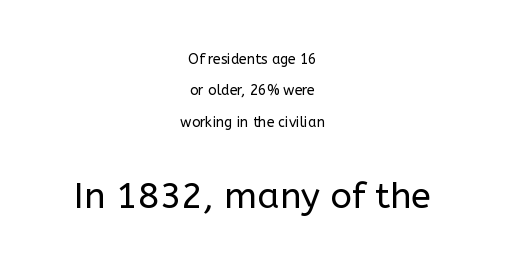
Q: Is the text bold? A: No.
Q: Is the text italic (slanted)? A: No, it is upright.
Q: Is the typeface a serif or a sans-serif typeface? A: Sans-serif.
Q: Is the text underlined? A: No.
Q: How is the paragraph aligned? A: Centered.
Q: Is the spacing between letters normal or unusually wide? A: Normal.
Q: Is the spacing between lines tight, normal or loose? A: Loose.
Q: Which block of text is set in a larger size, the first (top) or the second (bottom)? A: The second (bottom) one.
Q: Width (condensed, normal, or wide)? A: Normal.
Q: Stroke contrast? A: Low.
Q: x-height? A: Medium.
Q: Monospaced? A: No.
